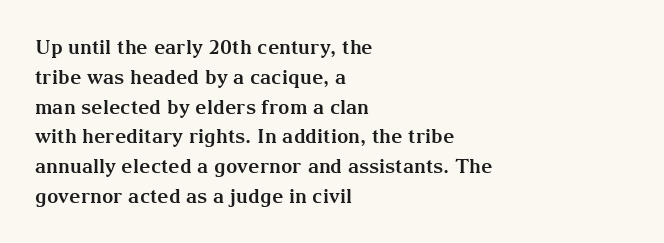
Q: Is the text bold? A: Yes.
Q: Is the text italic (slanted)? A: No, it is upright.
Q: Is the text underlined? A: No.
Q: How is the paragraph aligned? A: Left-aligned.
Q: Is the spacing between letters normal or unusually wide? A: Normal.
Q: Is the spacing between lines tight, normal or loose? A: Normal.
